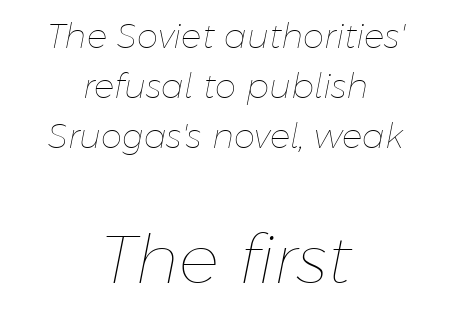
Q: Is the text bold? A: No.
Q: Is the text italic (slanted)? A: Yes, it leans right by about 11 degrees.
Q: Is the text underlined? A: No.
Q: How is the paragraph aligned? A: Centered.
Q: Is the spacing between letters normal or unusually wide? A: Normal.
Q: Is the spacing between lines tight, normal or loose? A: Normal.
Q: Which block of text is set in a larger size, the first (top) or the second (bottom)? A: The second (bottom) one.
Q: Width (condensed, normal, or wide)? A: Normal.
Q: Stroke contrast? A: Low.
Q: x-height? A: Medium.
Q: Monospaced? A: No.
